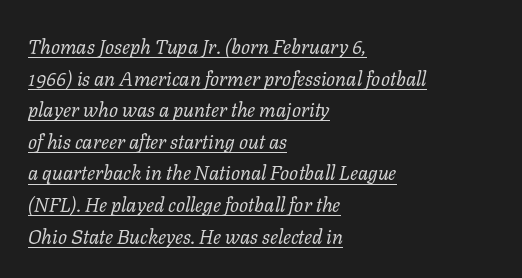
{"italic": "yes", "lean": "right", "slant_degrees": 11, "bold": "no", "underline": "yes", "align": "left", "line_spacing": "normal", "line_spacing_ratio": 1.58, "letter_spacing": "normal", "letter_spacing_em": 0.0, "glyph_px": 20}
